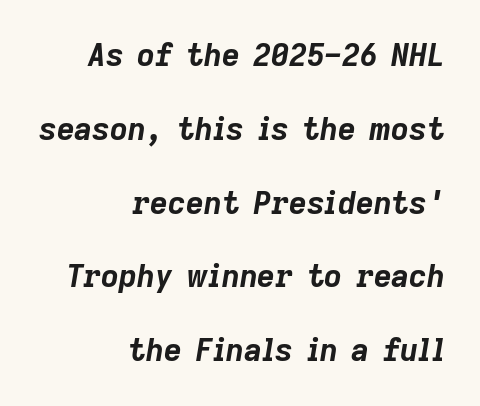
The font's italic variant was chosen for this text. Leading: increased. Each letter keeps its own natural width here, so spacing adapts to shape. Every letter is thick-stroked: bold, no question. Unmarked baselines from the first word to the last. Honestly, the letter spacing is just normal — you wouldn't notice it.
